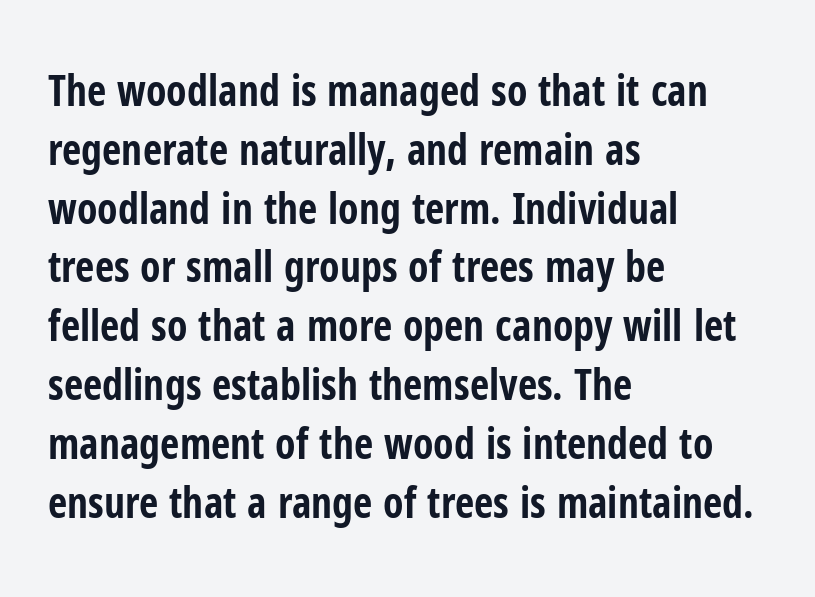
Q: Is the text bold? A: Yes.
Q: Is the text italic (slanted)? A: No, it is upright.
Q: Is the typeface a serif or a sans-serif typeface? A: Sans-serif.
Q: Is the text underlined? A: No.
Q: How is the paragraph aligned? A: Left-aligned.
Q: Is the spacing between letters normal or unusually wide? A: Normal.
Q: Is the spacing between lines tight, normal or loose? A: Normal.
Q: Width (condensed, normal, or wide)? A: Condensed.
Q: Stroke contrast? A: Low.
Q: x-height? A: Medium.
Q: Monospaced? A: No.
